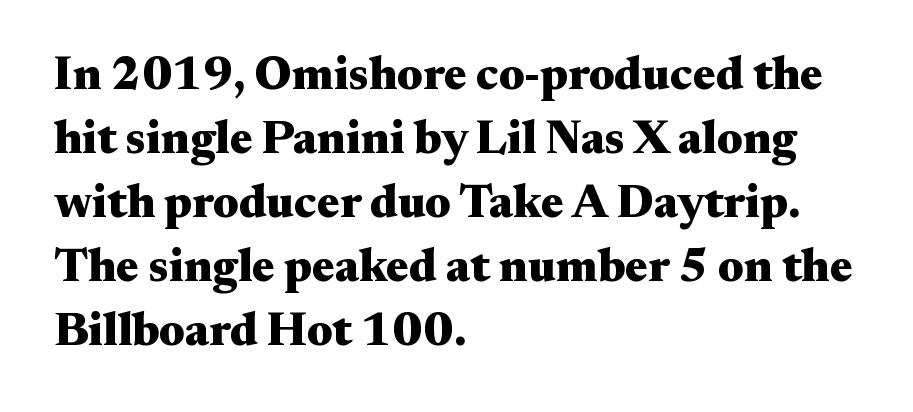
Q: Is the text bold? A: Yes.
Q: Is the text italic (slanted)? A: No, it is upright.
Q: Is the typeface a serif or a sans-serif typeface? A: Serif.
Q: Is the text underlined? A: No.
Q: How is the paragraph aligned? A: Left-aligned.
Q: Is the spacing between letters normal or unusually wide? A: Normal.
Q: Is the spacing between lines tight, normal or loose? A: Normal.
Q: Width (condensed, normal, or wide)? A: Wide.
Q: Stroke contrast? A: Medium.
Q: x-height? A: Small.
Q: Monospaced? A: No.
